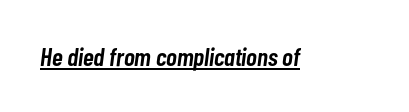
Q: Is the text bold? A: Semi-bold.
Q: Is the text italic (slanted)? A: Yes, it leans right by about 7 degrees.
Q: Is the text underlined? A: Yes.
Q: Is the spacing between letters normal or unusually wide? A: Normal.
